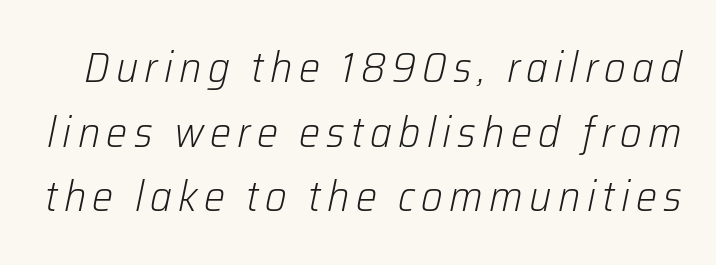
{"italic": "yes", "lean": "right", "slant_degrees": 12, "bold": "no", "weight": "light", "width": "normal", "stroke_contrast": "low", "x_height": "medium", "monospaced": "no", "underline": "no", "line_spacing": "normal", "line_spacing_ratio": 1.54, "glyph_px": 42}
